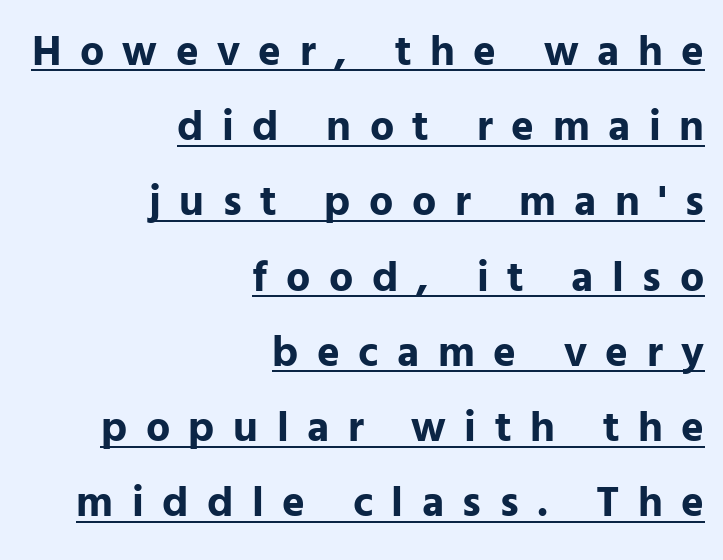
Q: Is the text bold? A: Yes.
Q: Is the text italic (slanted)? A: No, it is upright.
Q: Is the typeface a serif or a sans-serif typeface? A: Sans-serif.
Q: Is the text underlined? A: Yes.
Q: How is the paragraph aligned? A: Right-aligned.
Q: Is the spacing between letters normal or unusually wide? A: Unusually wide.
Q: Width (condensed, normal, or wide)? A: Normal.
Q: Stroke contrast? A: Low.
Q: x-height? A: Medium.
Q: Monospaced? A: No.
